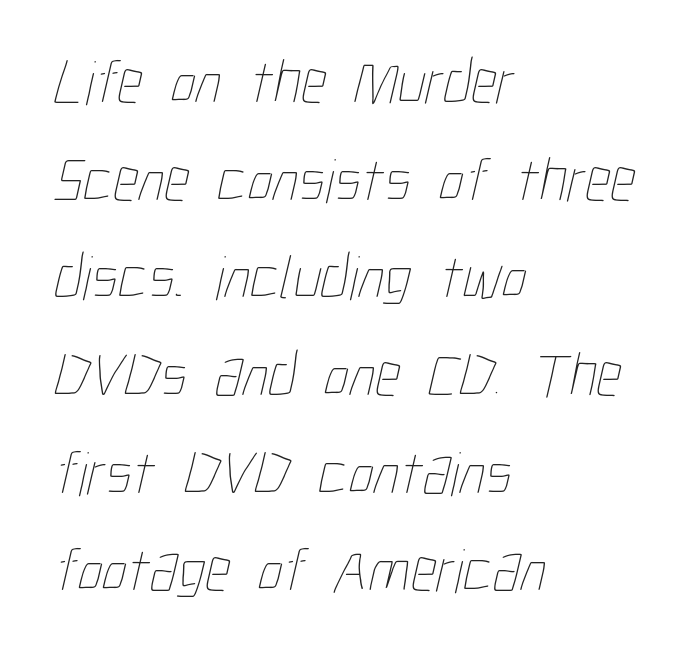
The lines in this sample share a left origin and differ only in where they stop. Each stroke keeps to a modest, everyday thickness or less. Does the leading feel generous? No, just average. Descenders hang freely into open space. Nobody touched the tracking dial on this one. Note the varied advance widths — an 'i' is clearly narrower than an 'm'.
